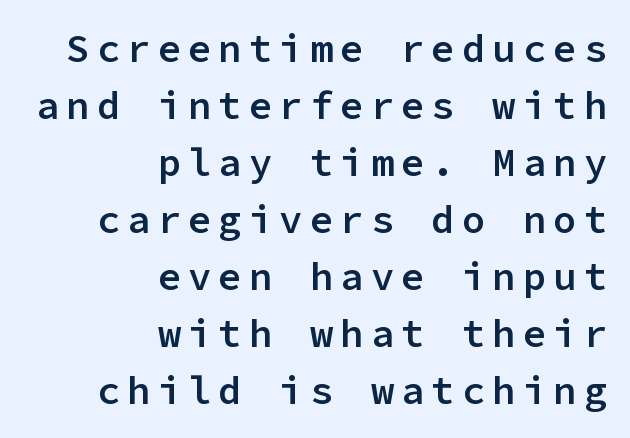
The rendering uses a semibold face; strokes are thickened but not to full bold. Reading down the block, your eye finds every line finishing at a fixed right position. Style check: upright. The passage shown stacks its lines at a standard gap.
